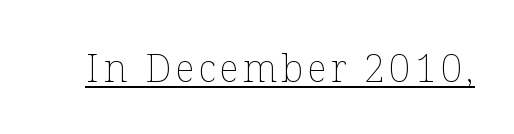
Q: Is the text bold? A: No.
Q: Is the text italic (slanted)? A: No, it is upright.
Q: Is the text underlined? A: Yes.
Q: Width (condensed, normal, or wide)? A: Normal.
Q: Stroke contrast? A: Low.
Q: x-height? A: Medium.
Q: Monospaced? A: No.
